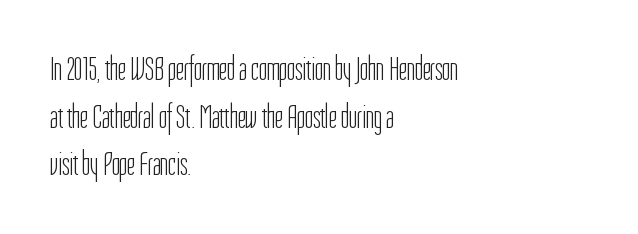
Q: Is the text bold? A: No.
Q: Is the text italic (slanted)? A: No, it is upright.
Q: Is the typeface a serif or a sans-serif typeface? A: Sans-serif.
Q: Is the text underlined? A: No.
Q: How is the paragraph aligned? A: Left-aligned.
Q: Is the spacing between letters normal or unusually wide? A: Normal.
Q: Is the spacing between lines tight, normal or loose? A: Normal.
Q: Width (condensed, normal, or wide)? A: Condensed.
Q: Stroke contrast? A: Low.
Q: x-height? A: Medium.
Q: Monospaced? A: No.
